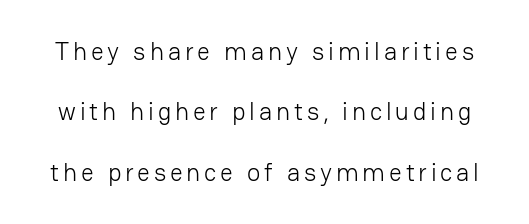
The image shows 25 px text type, upright; set loose line spacing (2.42x), not underlined.
